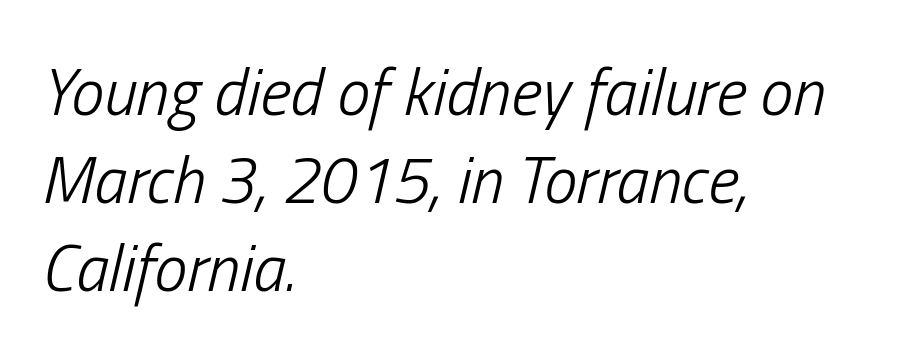
{"italic": "yes", "lean": "right", "slant_degrees": 13, "bold": "no", "weight": "light", "width": "condensed", "stroke_contrast": "low", "x_height": "medium", "monospaced": "no", "underline": "no", "align": "left", "line_spacing": "normal", "line_spacing_ratio": 1.33, "letter_spacing": "normal", "letter_spacing_em": 0.0, "glyph_px": 66}
